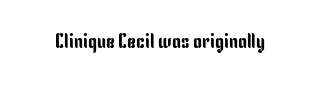
{"italic": "no", "underline": "no", "letter_spacing": "normal", "letter_spacing_em": 0.0, "glyph_px": 20}
